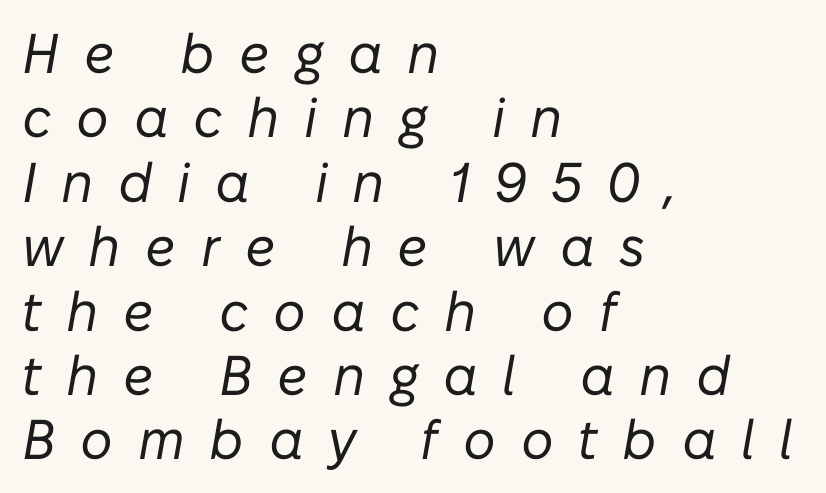
Q: Is the text bold? A: No.
Q: Is the text italic (slanted)? A: Yes, it leans right by about 10 degrees.
Q: Is the text underlined? A: No.
Q: How is the paragraph aligned? A: Left-aligned.
Q: Is the spacing between letters normal or unusually wide? A: Unusually wide.
Q: Is the spacing between lines tight, normal or loose? A: Tight.
Q: Width (condensed, normal, or wide)? A: Normal.
Q: Stroke contrast? A: Low.
Q: x-height? A: Medium.
Q: Monospaced? A: No.
